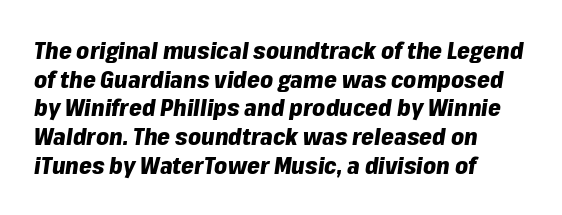
Set as a true bold cut, around the 700 mark. The words here are not underlined. Yep, that's italic — everything's leaning. Is the block centered? No — it sits flush against the left margin. The lines sit at an ordinary, default distance from one another.
